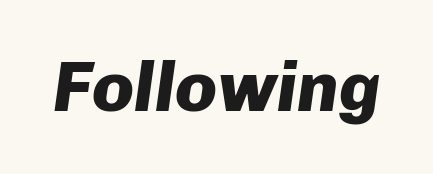
{"italic": "yes", "lean": "right", "slant_degrees": 8, "bold": "yes", "weight": "heavy", "width": "normal", "stroke_contrast": "low", "x_height": "medium", "monospaced": "no", "underline": "no", "letter_spacing": "normal", "letter_spacing_em": 0.0, "glyph_px": 70}
